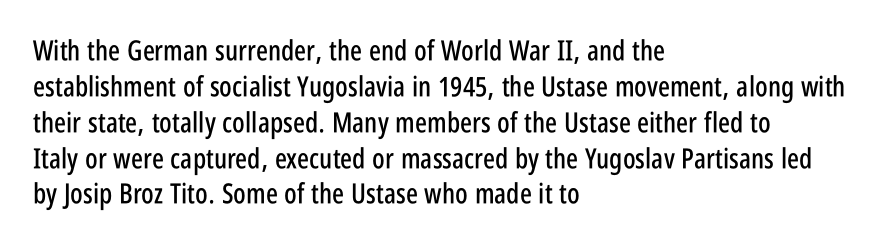
Q: Is the text italic (slanted)? A: No, it is upright.
Q: Is the typeface a serif or a sans-serif typeface? A: Sans-serif.
Q: Is the text underlined? A: No.
Q: How is the paragraph aligned? A: Left-aligned.
Q: Is the spacing between letters normal or unusually wide? A: Normal.
Q: Is the spacing between lines tight, normal or loose? A: Normal.
Q: Width (condensed, normal, or wide)? A: Condensed.
Q: Stroke contrast? A: Low.
Q: x-height? A: Large.
Q: Monospaced? A: No.
